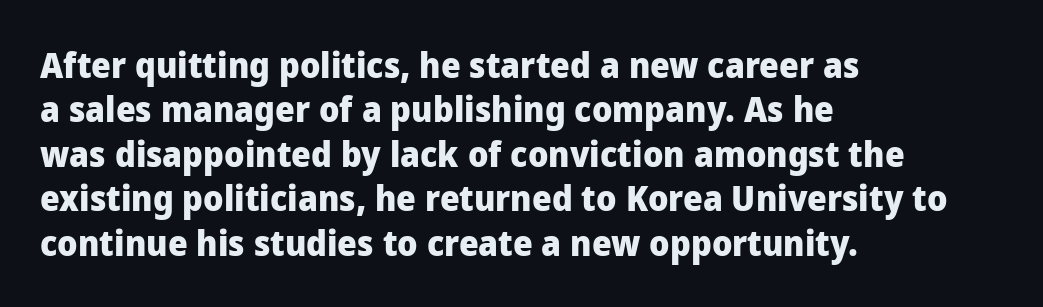
Q: Is the text bold? A: Yes.
Q: Is the text italic (slanted)? A: No, it is upright.
Q: Is the typeface a serif or a sans-serif typeface? A: Sans-serif.
Q: Is the text underlined? A: No.
Q: How is the paragraph aligned? A: Left-aligned.
Q: Is the spacing between letters normal or unusually wide? A: Normal.
Q: Is the spacing between lines tight, normal or loose? A: Normal.
Q: Width (condensed, normal, or wide)? A: Normal.
Q: Stroke contrast? A: Low.
Q: x-height? A: Medium.
Q: Monospaced? A: No.
